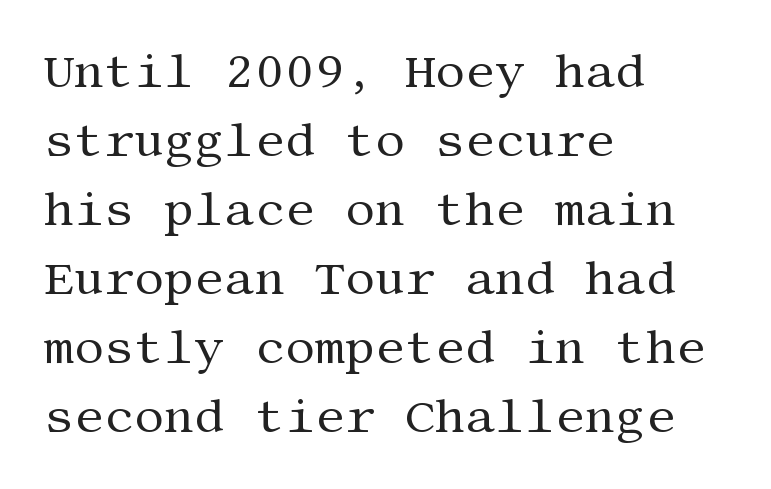
The image shows 47 px regular-weight serif type, upright; set left-aligned, normal line spacing (1.47x), normal letter spacing, not underlined; medium stroke contrast and a large x-height.
